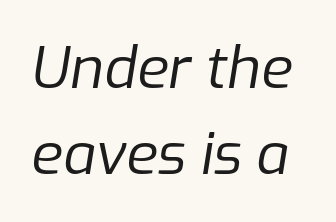
{"italic": "yes", "lean": "right", "slant_degrees": 9, "bold": "no", "weight": "regular", "width": "normal", "stroke_contrast": "low", "x_height": "medium", "monospaced": "no", "underline": "no", "line_spacing": "normal", "line_spacing_ratio": 1.48, "letter_spacing": "normal", "letter_spacing_em": 0.0, "glyph_px": 58}
